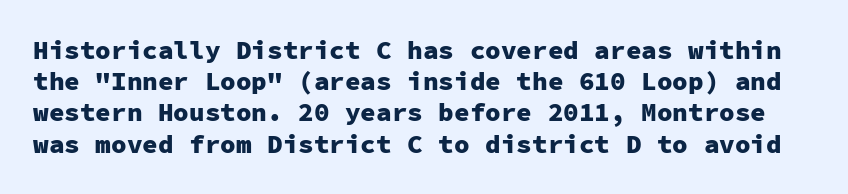
Q: Is the text bold? A: Yes.
Q: Is the text italic (slanted)? A: No, it is upright.
Q: Is the text underlined? A: No.
Q: Is the spacing between letters normal or unusually wide? A: Normal.
